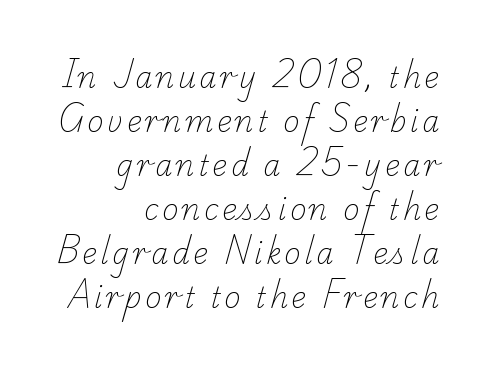
The image shows 28 px light serif type; set right-aligned, normal line spacing (1.57x), not underlined; low stroke contrast and a small x-height.
